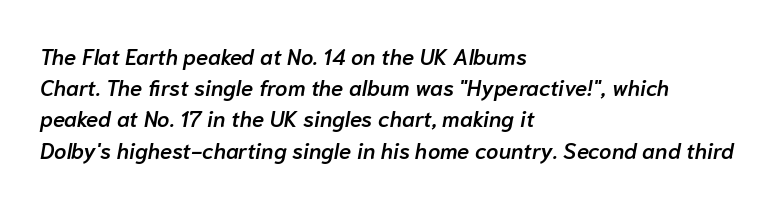
{"italic": "yes", "lean": "right", "slant_degrees": 10, "bold": "semi", "underline": "no", "align": "left", "line_spacing": "normal", "line_spacing_ratio": 1.42, "letter_spacing": "normal", "letter_spacing_em": 0.0, "glyph_px": 22}
